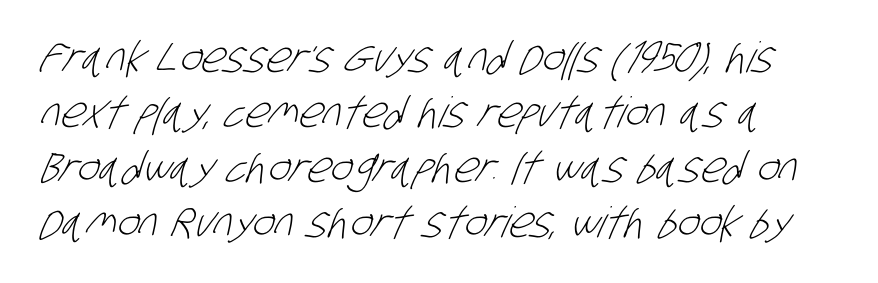
{"serif": "no", "bold": "no", "weight": "light", "width": "condensed", "stroke_contrast": "low", "x_height": "large", "monospaced": "no", "underline": "no", "align": "left", "line_spacing": "normal", "line_spacing_ratio": 1.31, "letter_spacing": "normal", "letter_spacing_em": 0.0, "glyph_px": 42}
